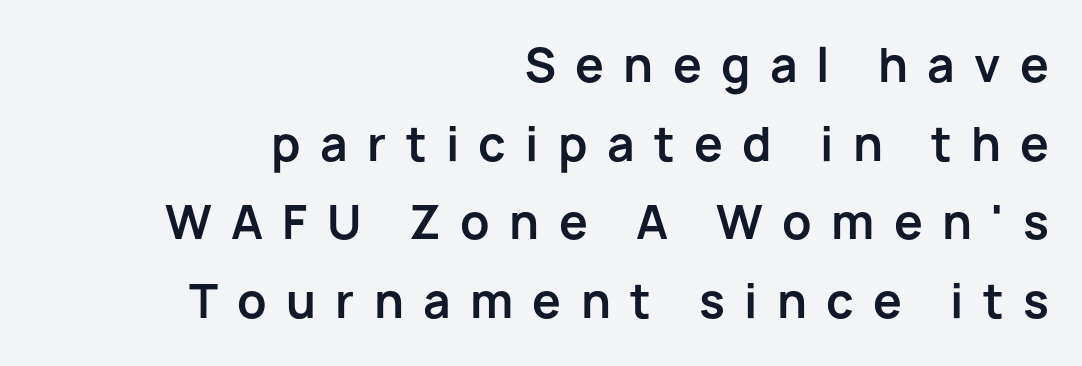
The image shows 46 px bold sans-serif type, upright; set right-aligned, line spacing 1.71x, unusually wide letter spacing (+0.42 em), not underlined; low stroke contrast and a medium x-height.
